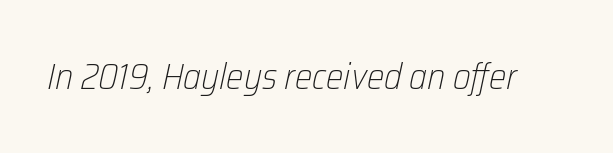
The image shows 37 px light, condensed type, italic (leaning right); set normal letter spacing, not underlined; low stroke contrast and a medium x-height.
